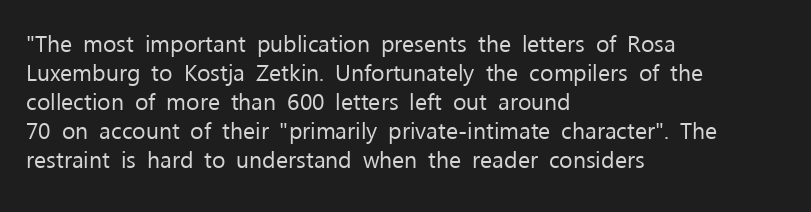
A typesetter would call this zero additional tracking. If you drew a line through each stem, it would be perfectly vertical. This block has exactly the height ordinary leading produces. Teacher's note: observe the even left margin — that is flush-left alignment. The area under the type is left untouched. This is not heavy type; no bold has been used.
